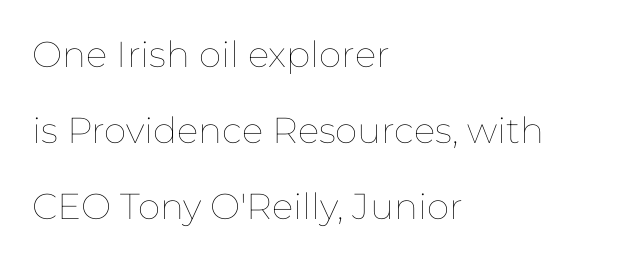
Q: Is the text bold? A: No.
Q: Is the text italic (slanted)? A: No, it is upright.
Q: Is the text underlined? A: No.
Q: How is the paragraph aligned? A: Left-aligned.
Q: Is the spacing between letters normal or unusually wide? A: Normal.
Q: Is the spacing between lines tight, normal or loose? A: Loose.
Q: Width (condensed, normal, or wide)? A: Normal.
Q: Stroke contrast? A: Low.
Q: x-height? A: Medium.
Q: Monospaced? A: No.
